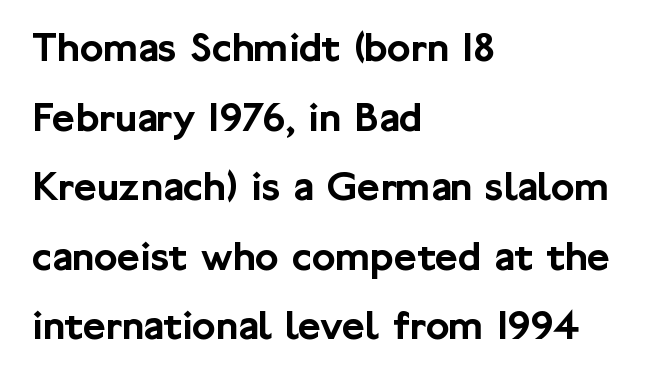
Short and long lines alike share a common starting point at left. Line spacing here is normal. Rendered with straight, roman letterforms. Is the letter spacing exaggerated? No — it looks like the ordinary default.
